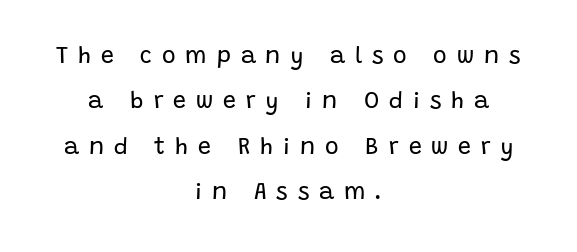
Q: Is the text bold? A: No.
Q: Is the text italic (slanted)? A: No, it is upright.
Q: Is the text underlined? A: No.
Q: How is the paragraph aligned? A: Centered.
Q: Is the spacing between letters normal or unusually wide? A: Unusually wide.
Q: Is the spacing between lines tight, normal or loose? A: Loose.
